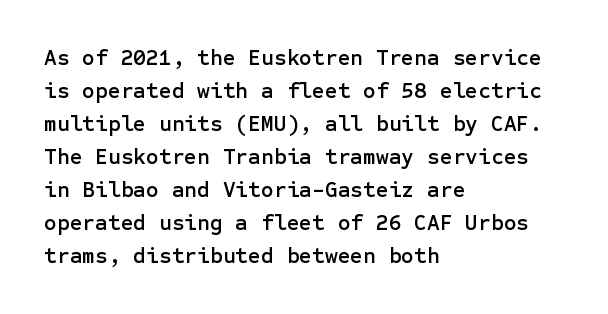
Q: Is the text italic (slanted)? A: No, it is upright.
Q: Is the text underlined? A: No.
Q: How is the paragraph aligned? A: Left-aligned.
Q: Is the spacing between letters normal or unusually wide? A: Normal.
Q: Is the spacing between lines tight, normal or loose? A: Normal.
